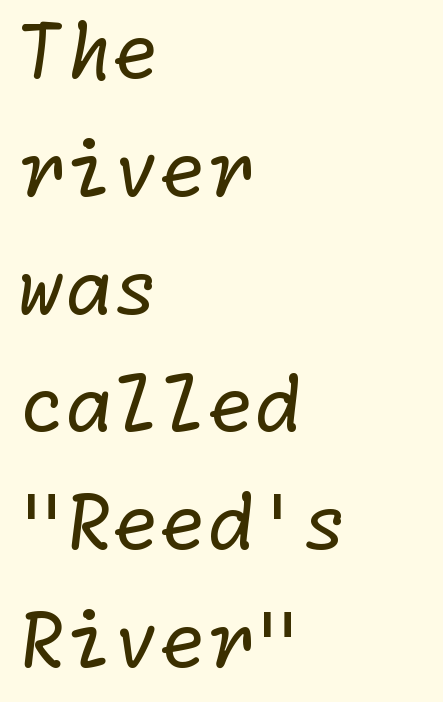
Q: Is the text bold? A: No.
Q: Is the typeface a serif or a sans-serif typeface? A: Sans-serif.
Q: Is the text underlined? A: No.
Q: How is the paragraph aligned? A: Left-aligned.
Q: Is the spacing between letters normal or unusually wide? A: Normal.
Q: Is the spacing between lines tight, normal or loose? A: Normal.
Q: Width (condensed, normal, or wide)? A: Normal.
Q: Stroke contrast? A: Low.
Q: x-height? A: Medium.
